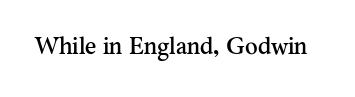
Q: Is the text italic (slanted)? A: No, it is upright.
Q: Is the text underlined? A: No.
Q: Is the spacing between letters normal or unusually wide? A: Normal.
